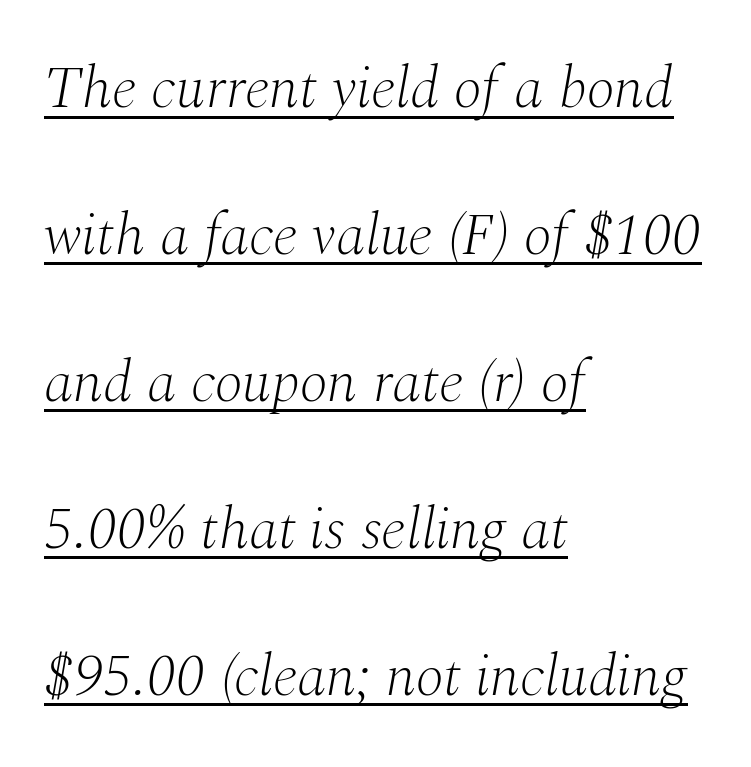
Q: Is the text bold? A: No.
Q: Is the text italic (slanted)? A: Yes, it leans right by about 10 degrees.
Q: Is the typeface a serif or a sans-serif typeface? A: Serif.
Q: Is the text underlined? A: Yes.
Q: How is the paragraph aligned? A: Left-aligned.
Q: Is the spacing between letters normal or unusually wide? A: Normal.
Q: Is the spacing between lines tight, normal or loose? A: Loose.
Q: Width (condensed, normal, or wide)? A: Normal.
Q: Stroke contrast? A: Medium.
Q: x-height? A: Medium.
Q: Monospaced? A: No.
